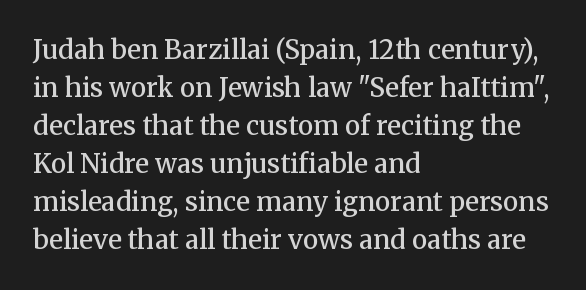
One glance says typical: line gaps are just what's usual. All the whitespace from short lines collects on the right. Stems and bowls a touch heavier than normal — semibold. Only glyphs here, with clear space below each row. Letter spacing: default.
